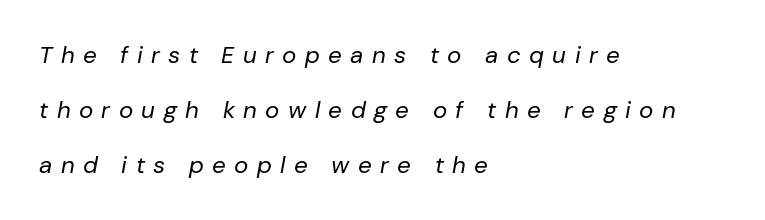
Line beginnings align vertically; line endings do not. No letter is thick-stroked: the sample isn't bold. In terms of letterspacing, this is a distinctly airy, spread setting. The lines are spread far apart with generous leading. Would a proofreader flag this as italicized? Yes.
